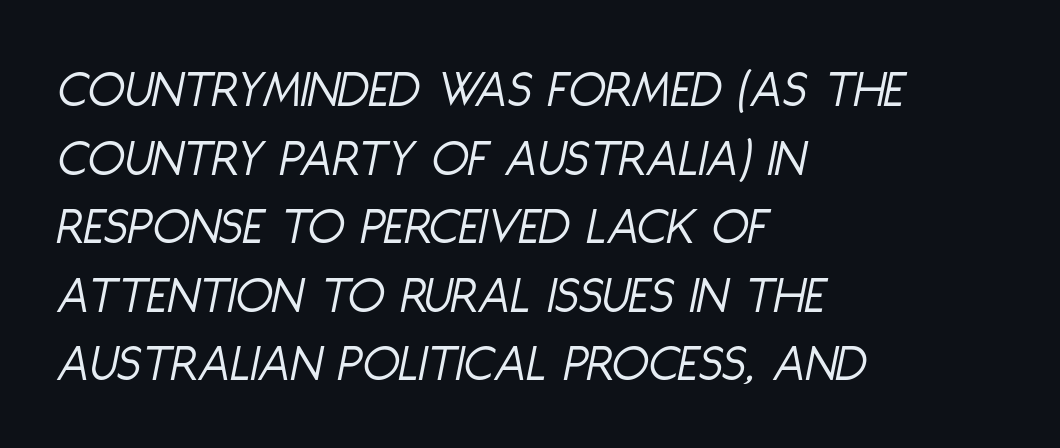
Do the characters align in a grid? No, the font is proportional. Tall strokes in this sample are angled rather than plumb. Spacing between characters is what you'd get straight out of the box. Does the leading feel generous? No, just average. Descenders hang freely into open space. This rendering uses left alignment, leaving the right contour irregular.
